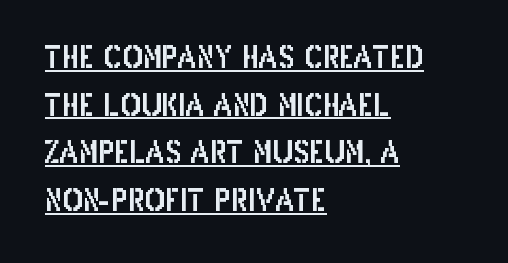
No italicization has been applied; the sample stays upright. Quick note: interline space is typical. Short and long lines alike share a common starting point at left. Each letter keeps its own natural width here, so spacing adapts to shape. Beneath each row of characters lies a ruled line.
